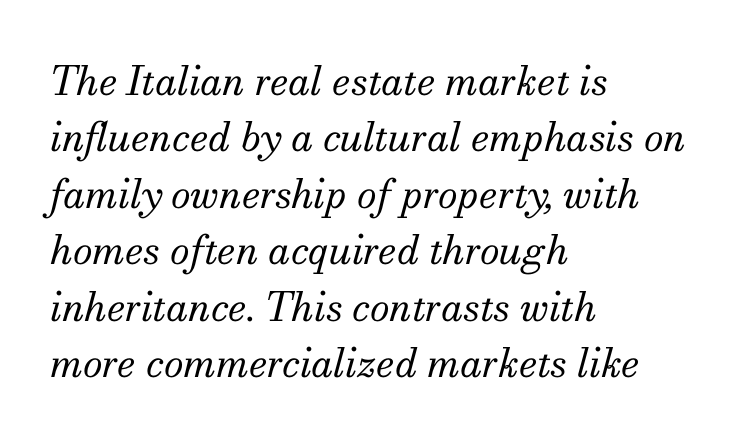
{"serif": "yes", "italic": "yes", "lean": "right", "slant_degrees": 13, "bold": "no", "weight": "regular", "width": "normal", "stroke_contrast": "medium", "x_height": "small", "monospaced": "no", "underline": "no", "align": "left", "line_spacing": "normal", "line_spacing_ratio": 1.41, "letter_spacing": "normal", "letter_spacing_em": 0.0, "glyph_px": 40}
